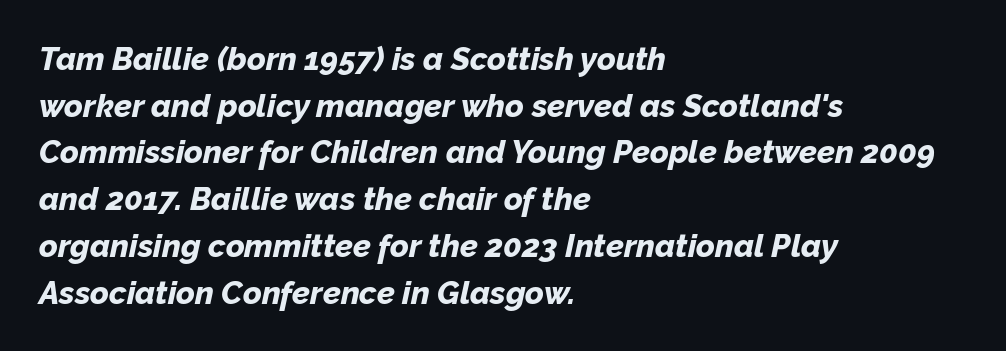
{"italic": "yes", "lean": "right", "slant_degrees": 12, "bold": "yes", "weight": "bold", "width": "normal", "stroke_contrast": "low", "x_height": "medium", "monospaced": "no", "underline": "no", "align": "left", "line_spacing": "normal", "line_spacing_ratio": 1.46, "letter_spacing": "normal", "letter_spacing_em": 0.0, "glyph_px": 32}
